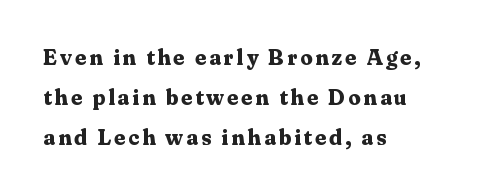
Q: Is the text bold? A: Yes.
Q: Is the text italic (slanted)? A: No, it is upright.
Q: Is the text underlined? A: No.
Q: How is the paragraph aligned? A: Left-aligned.
